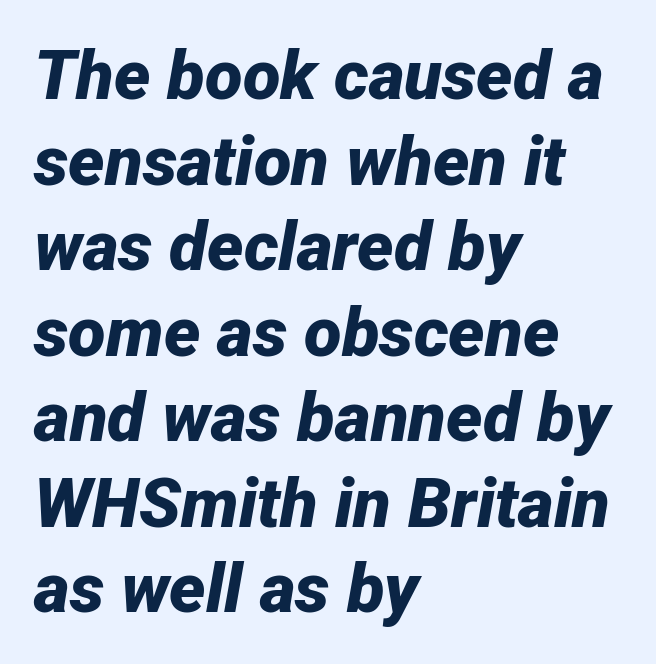
The image shows 69 px bold type, italic (leaning right); set left-aligned, line spacing 1.24x, normal letter spacing, not underlined; low stroke contrast and a medium x-height.
